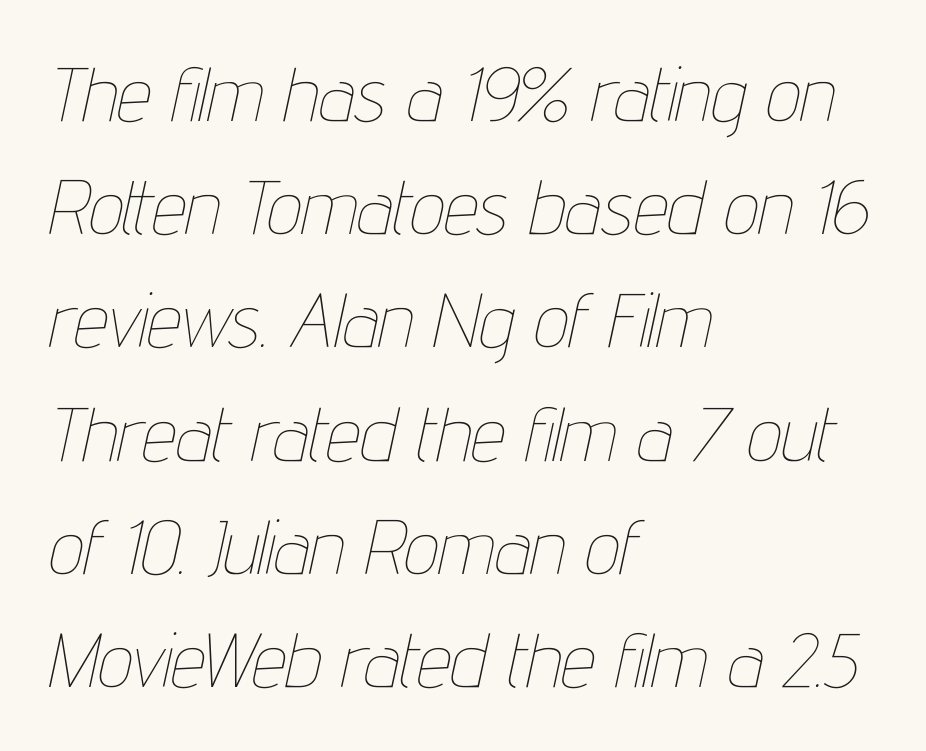
The image shows 77 px thin, condensed type, italic (leaning right); set left-aligned, normal line spacing (1.47x), normal letter spacing, not underlined; low stroke contrast and a medium x-height.
